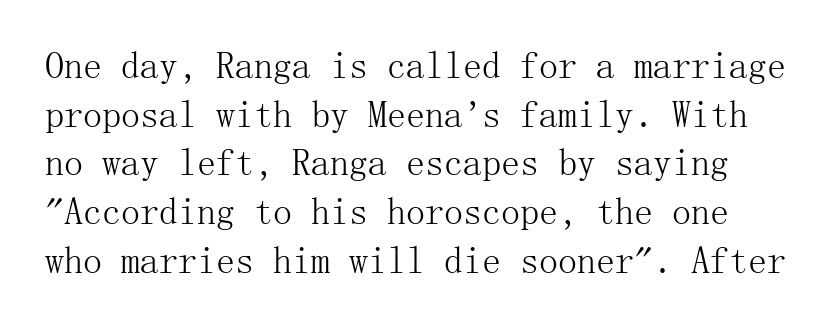
{"serif": "yes", "italic": "no", "bold": "no", "weight": "light", "width": "normal", "stroke_contrast": "medium", "x_height": "medium", "underline": "no", "line_spacing": "normal", "line_spacing_ratio": 1.28, "letter_spacing": "normal", "letter_spacing_em": 0.0, "glyph_px": 38}
